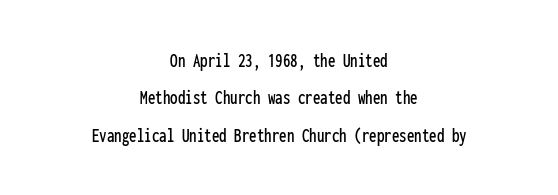
Q: Is the text italic (slanted)? A: No, it is upright.
Q: Is the text underlined? A: No.
Q: How is the paragraph aligned? A: Centered.
Q: Is the spacing between letters normal or unusually wide? A: Normal.
